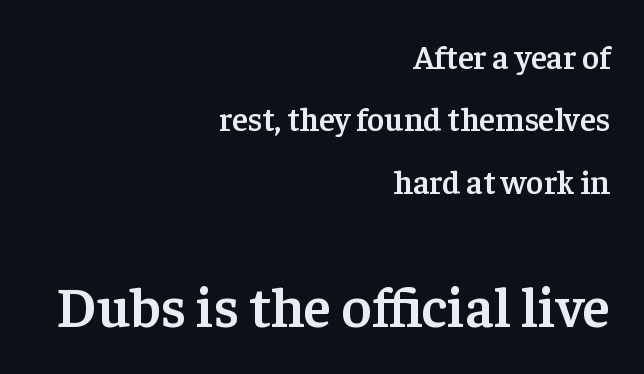
The image shows 57 px semibold serif type, upright; set right-aligned, line spacing 1.89x, normal letter spacing, not underlined; the second (bottom) block is 1.73x larger; low stroke contrast and a medium x-height.
